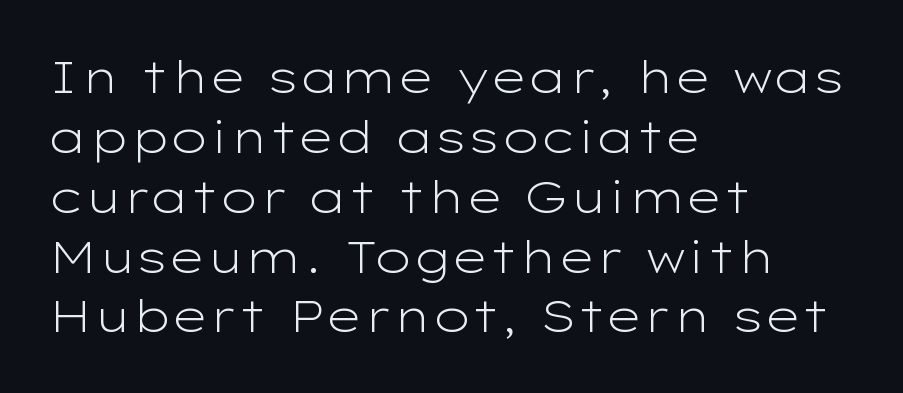
Is this a fixed-width face? No — the glyphs have proportional, varying widths. Each stroke keeps to a modest, everyday thickness or less. The type sits square on the baseline with zero lean. Font category for this specimen: sans-serif. The zone under the glyphs is completely vacant.
